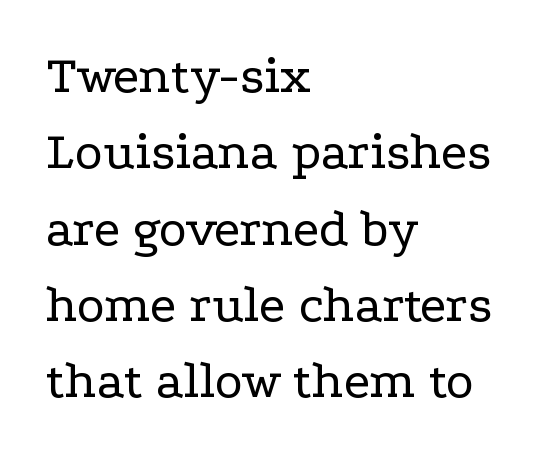
The passage shown stacks its lines at a standard gap. Observe the ordinary spacing: letters are neighbours, not strangers. Underline: absent. Designer's note — italics off, roman on. The typesetter chose a ragged-right arrangement here. The cut favours lightness, reaching ordinary text weight at its darkest.
